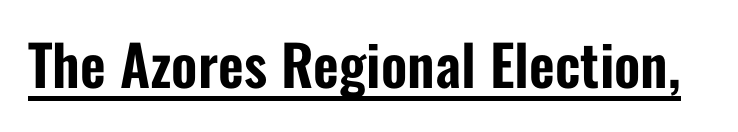
Q: Is the text italic (slanted)? A: No, it is upright.
Q: Is the typeface a serif or a sans-serif typeface? A: Sans-serif.
Q: Is the text underlined? A: Yes.
Q: Is the spacing between letters normal or unusually wide? A: Normal.
Q: Width (condensed, normal, or wide)? A: Condensed.
Q: Stroke contrast? A: Low.
Q: x-height? A: Medium.
Q: Monospaced? A: No.
